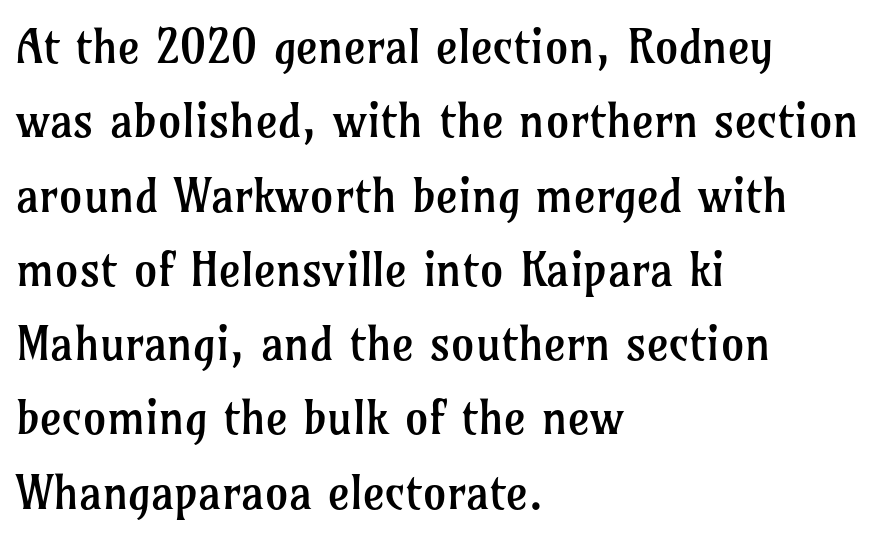
Q: Is the text bold? A: No.
Q: Is the text italic (slanted)? A: No, it is upright.
Q: Is the typeface a serif or a sans-serif typeface? A: Serif.
Q: Is the text underlined? A: No.
Q: How is the paragraph aligned? A: Left-aligned.
Q: Is the spacing between letters normal or unusually wide? A: Normal.
Q: Is the spacing between lines tight, normal or loose? A: Normal.
Q: Width (condensed, normal, or wide)? A: Normal.
Q: Stroke contrast? A: Low.
Q: x-height? A: Medium.
Q: Monospaced? A: No.
